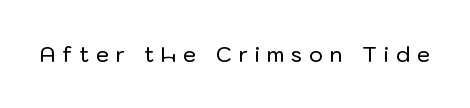
Q: Is the text italic (slanted)? A: No, it is upright.
Q: Is the text underlined? A: No.
Q: Is the spacing between letters normal or unusually wide? A: Unusually wide.
